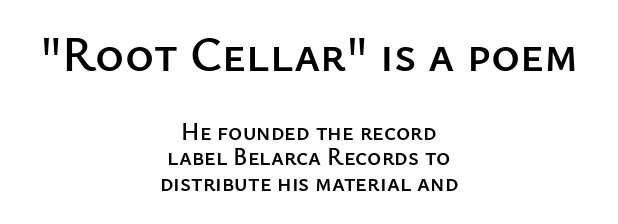
Q: Is the text italic (slanted)? A: No, it is upright.
Q: Is the typeface a serif or a sans-serif typeface? A: Sans-serif.
Q: Is the text underlined? A: No.
Q: How is the paragraph aligned? A: Centered.
Q: Is the spacing between letters normal or unusually wide? A: Normal.
Q: Is the spacing between lines tight, normal or loose? A: Tight.
Q: Which block of text is set in a larger size, the first (top) or the second (bottom)? A: The first (top) one.
Q: Width (condensed, normal, or wide)? A: Normal.
Q: Stroke contrast? A: Low.
Q: x-height? A: Medium.
Q: Monospaced? A: No.
